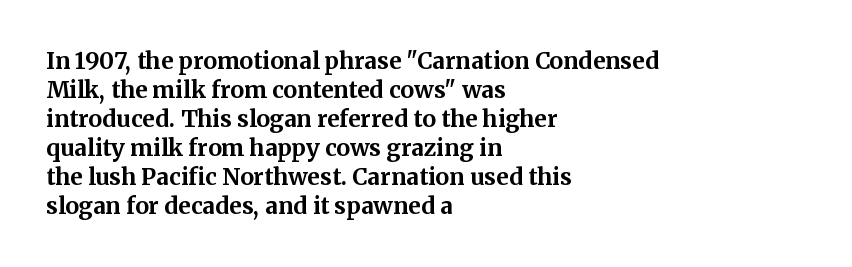
{"italic": "no", "bold": "yes", "underline": "no", "align": "left", "line_spacing": "normal", "line_spacing_ratio": 1.26, "letter_spacing": "normal", "letter_spacing_em": 0.0, "glyph_px": 23}
